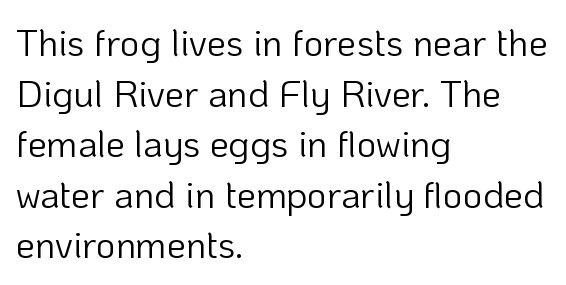
The image shows 38 px light sans-serif type, upright; set left-aligned, normal line spacing (1.33x), normal letter spacing, not underlined; low stroke contrast and a medium x-height.
